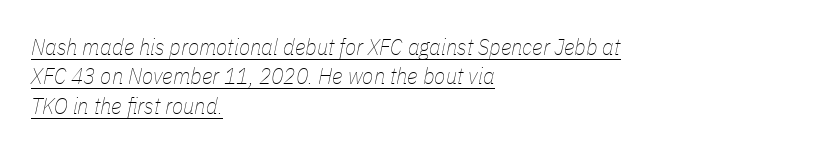
{"italic": "yes", "lean": "right", "slant_degrees": 11, "bold": "no", "underline": "yes", "align": "left", "line_spacing": "normal", "line_spacing_ratio": 1.28, "letter_spacing": "normal", "letter_spacing_em": 0.0, "glyph_px": 23}
